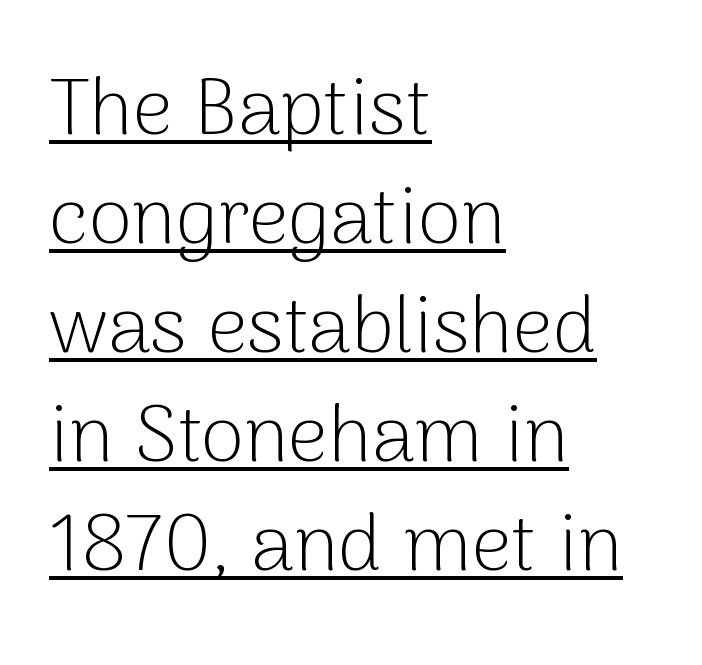
Q: Is the text bold? A: No.
Q: Is the text italic (slanted)? A: No, it is upright.
Q: Is the typeface a serif or a sans-serif typeface? A: Sans-serif.
Q: Is the text underlined? A: Yes.
Q: How is the paragraph aligned? A: Left-aligned.
Q: Is the spacing between letters normal or unusually wide? A: Normal.
Q: Is the spacing between lines tight, normal or loose? A: Normal.
Q: Width (condensed, normal, or wide)? A: Normal.
Q: Stroke contrast? A: Low.
Q: x-height? A: Medium.
Q: Monospaced? A: No.
